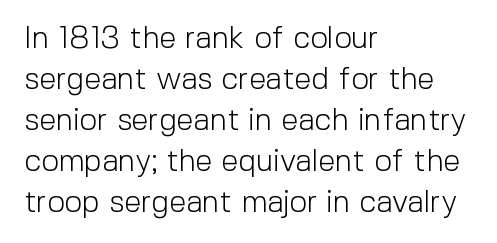
Q: Is the text bold? A: No.
Q: Is the text italic (slanted)? A: No, it is upright.
Q: Is the typeface a serif or a sans-serif typeface? A: Sans-serif.
Q: Is the text underlined? A: No.
Q: How is the paragraph aligned? A: Left-aligned.
Q: Is the spacing between letters normal or unusually wide? A: Normal.
Q: Is the spacing between lines tight, normal or loose? A: Normal.
Q: Width (condensed, normal, or wide)? A: Normal.
Q: x-height? A: Medium.
Q: Monospaced? A: No.
